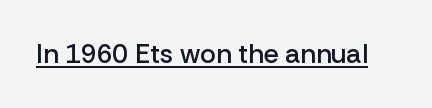
{"italic": "no", "bold": "semi", "underline": "yes", "letter_spacing": "normal", "letter_spacing_em": 0.0, "glyph_px": 27}
